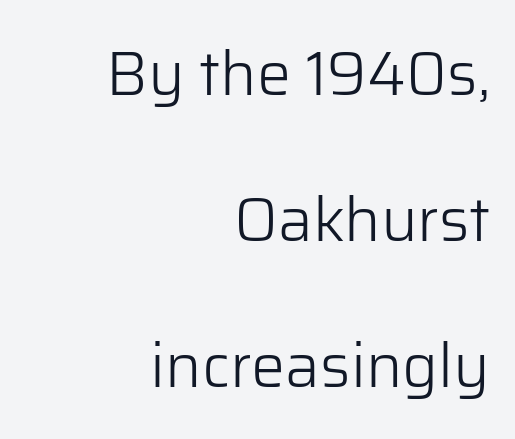
Line ends are locked; line starts wander. Spacing verdict: proportional, widths tailored to each character. The strokes carry an ordinary text weight at most. The text was rendered using a sans face with plain stroke endings. The space beneath each line is pristine and unruled. What stands out about the letter spacing? Nothing — it is the standard amount.
